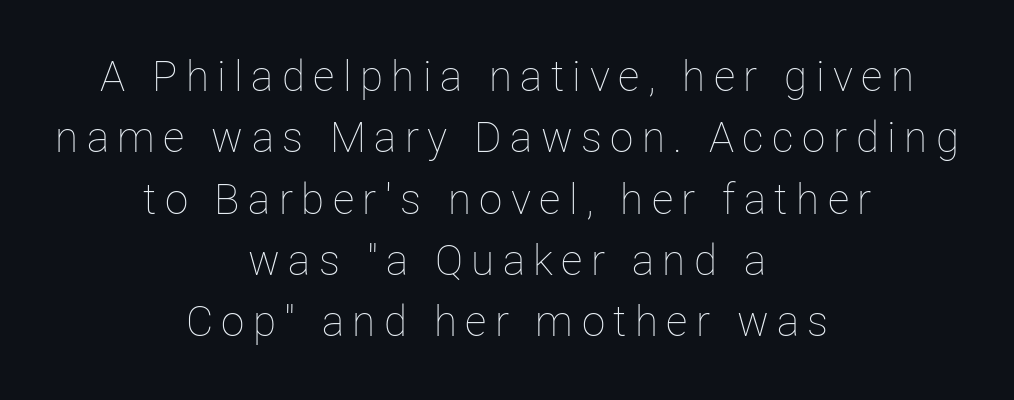
The image shows 42 px thin type, upright; set centered, normal line spacing (1.46x), unusually wide letter spacing (+0.2 em), not underlined; low stroke contrast and a medium x-height.
